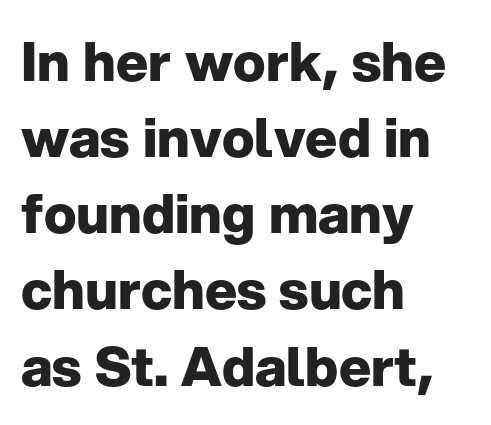
Q: Is the text bold? A: Yes.
Q: Is the text italic (slanted)? A: No, it is upright.
Q: Is the typeface a serif or a sans-serif typeface? A: Sans-serif.
Q: Is the text underlined? A: No.
Q: How is the paragraph aligned? A: Left-aligned.
Q: Is the spacing between letters normal or unusually wide? A: Normal.
Q: Is the spacing between lines tight, normal or loose? A: Normal.
Q: Width (condensed, normal, or wide)? A: Normal.
Q: Stroke contrast? A: Low.
Q: x-height? A: Medium.
Q: Monospaced? A: No.
